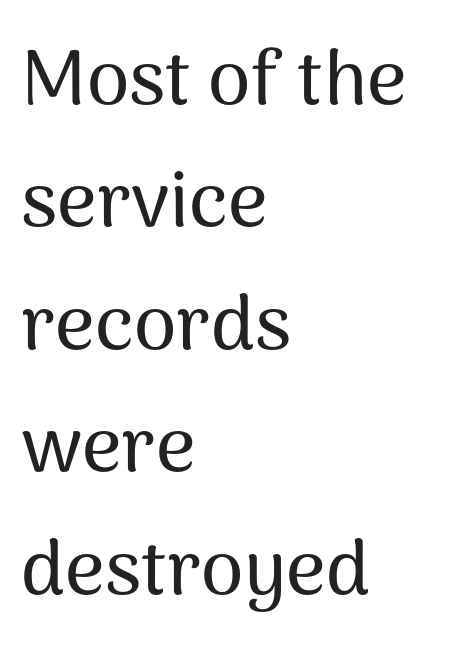
The image shows 77 px sans-serif type, upright; set left-aligned, normal line spacing (1.59x), normal letter spacing, not underlined; medium stroke contrast and a medium x-height.
